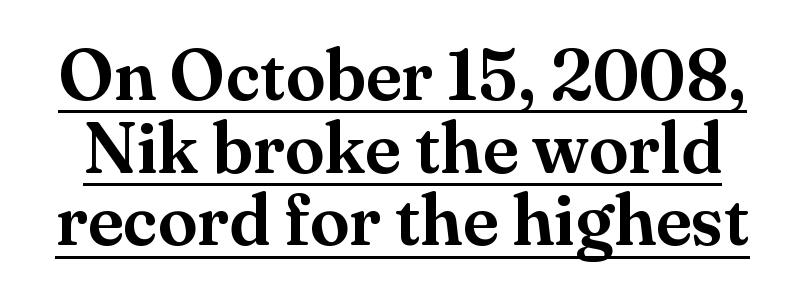
Q: Is the text italic (slanted)? A: No, it is upright.
Q: Is the typeface a serif or a sans-serif typeface? A: Serif.
Q: Is the text underlined? A: Yes.
Q: Is the spacing between letters normal or unusually wide? A: Normal.
Q: Is the spacing between lines tight, normal or loose? A: Tight.
Q: Width (condensed, normal, or wide)? A: Normal.
Q: Stroke contrast? A: Medium.
Q: x-height? A: Small.
Q: Monospaced? A: No.
